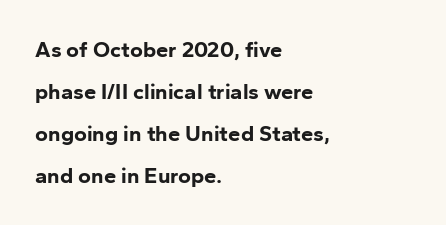
Q: Is the text bold? A: Yes.
Q: Is the text italic (slanted)? A: No, it is upright.
Q: Is the text underlined? A: No.
Q: How is the paragraph aligned? A: Left-aligned.
Q: Is the spacing between letters normal or unusually wide? A: Normal.
Q: Is the spacing between lines tight, normal or loose? A: Loose.
